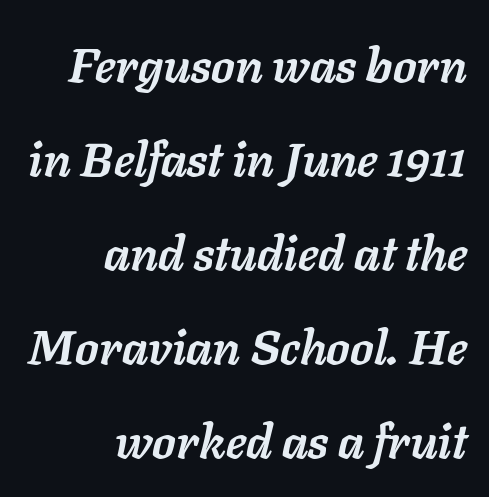
The image shows 48 px semibold type, italic (leaning right); set right-aligned, loose line spacing (1.96x), normal letter spacing, not underlined; low stroke contrast and a medium x-height.
